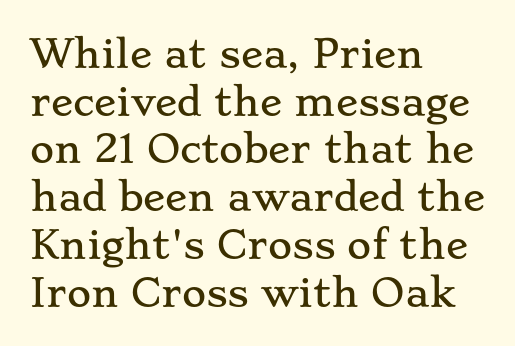
The image shows 37 px wide serif type, upright; set left-aligned, normal line spacing (1.29x), normal letter spacing, not underlined; low stroke contrast and a small x-height.
